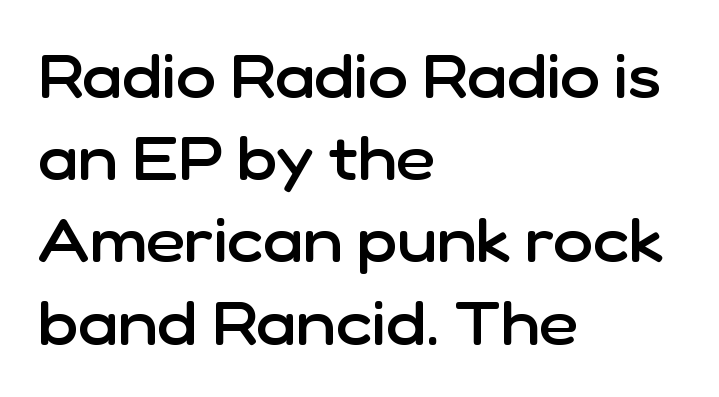
Observe the absence of serifs on each vertical stroke in this sample. The rendering anchors every line to the left-hand side. The tracking reads as untouched default to a designer's eye. Has an underline been added? It has not. Firm but not heavy-handed strokes: this text is semibold. Whoever set this chose a conventional vertical rhythm.
